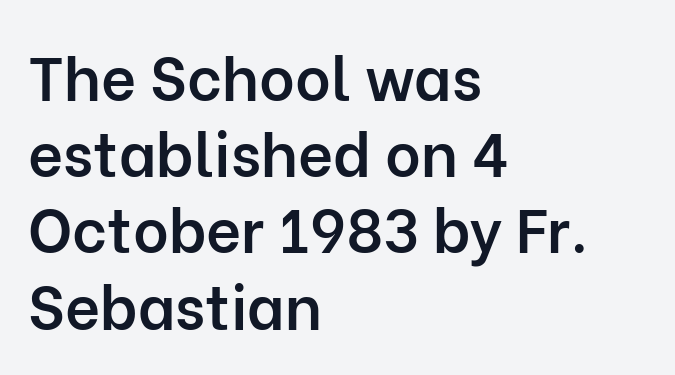
The characters look somewhat weighty, a semibold short of true bold. The ragged edge is on the right, which tells us the setting is flush left. The rendering uses a moderate line-height, typical for paragraphs. Quick note: not italic, upright.
